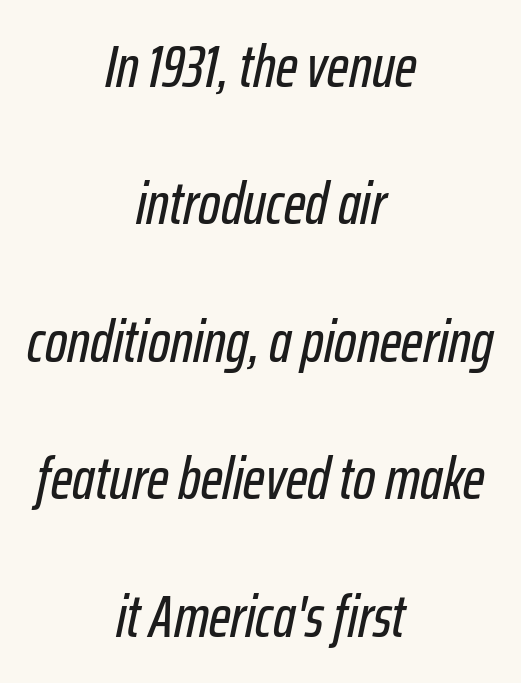
{"italic": "yes", "lean": "right", "slant_degrees": 12, "width": "condensed", "stroke_contrast": "low", "x_height": "medium", "monospaced": "no", "underline": "no", "align": "center", "line_spacing": "loose", "line_spacing_ratio": 2.33, "letter_spacing": "normal", "letter_spacing_em": 0.0, "glyph_px": 59}
